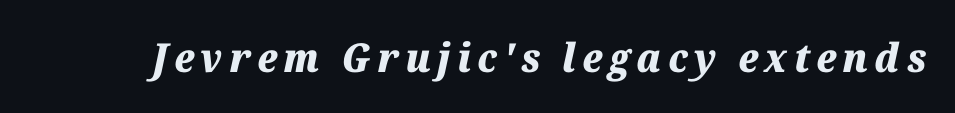
Italic: yes, the glyphs are oblique. These words are printed bold, with thick strokes throughout. The letters advance in unequal steps, a hallmark of proportional type. Words float on clear page, feet unadorned.
